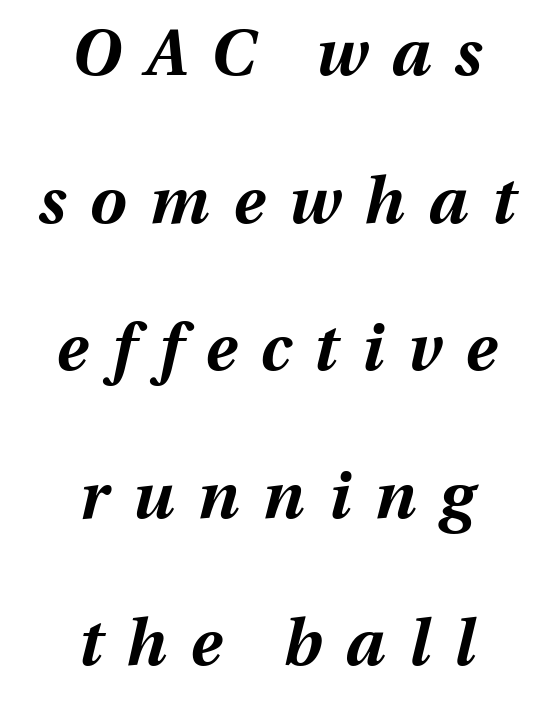
Q: Is the text bold? A: Yes.
Q: Is the text italic (slanted)? A: Yes, it leans right by about 13 degrees.
Q: Is the text underlined? A: No.
Q: How is the paragraph aligned? A: Centered.
Q: Is the spacing between letters normal or unusually wide? A: Unusually wide.
Q: Is the spacing between lines tight, normal or loose? A: Loose.
Q: Width (condensed, normal, or wide)? A: Normal.
Q: Stroke contrast? A: Medium.
Q: x-height? A: Medium.
Q: Monospaced? A: No.
